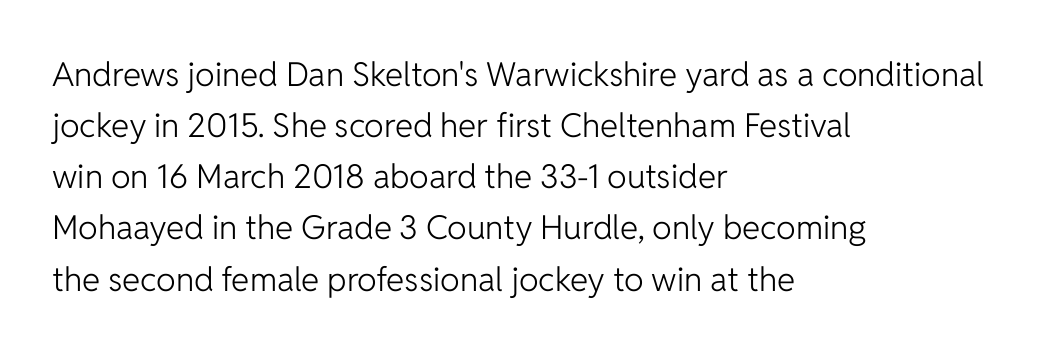
{"serif": "no", "italic": "no", "bold": "no", "weight": "light", "width": "normal", "stroke_contrast": "low", "x_height": "medium", "monospaced": "no", "underline": "no", "align": "left", "line_spacing": "normal", "line_spacing_ratio": 1.55, "letter_spacing": "normal", "letter_spacing_em": 0.0, "glyph_px": 33}
